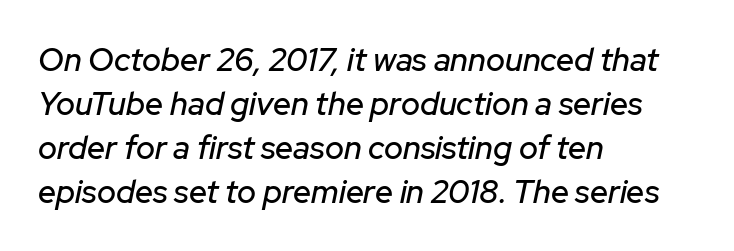
Q: Is the text italic (slanted)? A: Yes, it leans right by about 12 degrees.
Q: Is the text underlined? A: No.
Q: How is the paragraph aligned? A: Left-aligned.
Q: Is the spacing between letters normal or unusually wide? A: Normal.
Q: Is the spacing between lines tight, normal or loose? A: Normal.
Q: Width (condensed, normal, or wide)? A: Normal.
Q: Stroke contrast? A: Low.
Q: x-height? A: Medium.
Q: Monospaced? A: No.
